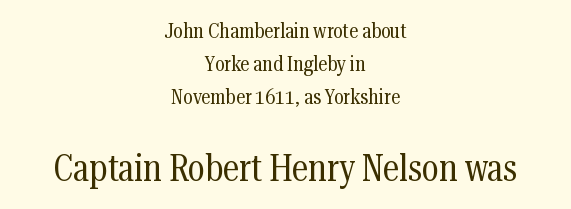
Q: Is the text bold? A: No.
Q: Is the text italic (slanted)? A: No, it is upright.
Q: Is the typeface a serif or a sans-serif typeface? A: Serif.
Q: Is the text underlined? A: No.
Q: How is the paragraph aligned? A: Centered.
Q: Is the spacing between letters normal or unusually wide? A: Normal.
Q: Is the spacing between lines tight, normal or loose? A: Normal.
Q: Which block of text is set in a larger size, the first (top) or the second (bottom)? A: The second (bottom) one.
Q: Width (condensed, normal, or wide)? A: Condensed.
Q: Stroke contrast? A: Medium.
Q: x-height? A: Medium.
Q: Monospaced? A: No.
